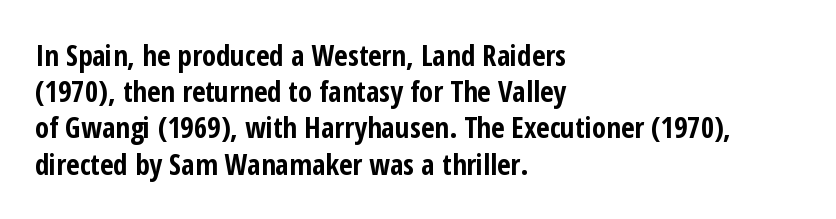
{"serif": "no", "italic": "no", "bold": "yes", "weight": "bold", "width": "condensed", "stroke_contrast": "low", "x_height": "medium", "monospaced": "no", "underline": "no", "align": "left", "line_spacing": "normal", "line_spacing_ratio": 1.25, "letter_spacing": "normal", "letter_spacing_em": 0.0, "glyph_px": 29}
